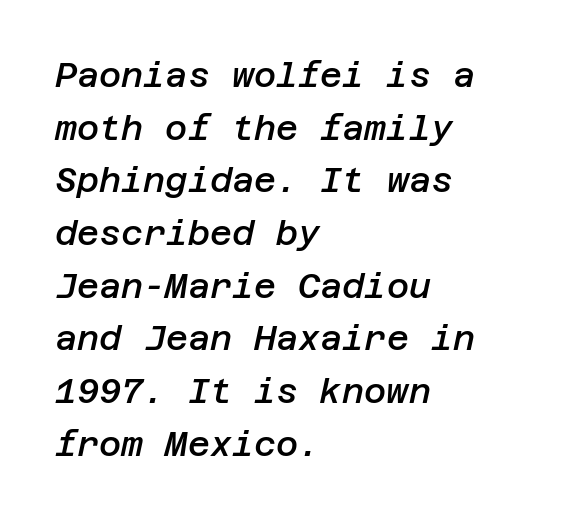
Q: Is the text bold? A: Semi-bold.
Q: Is the text italic (slanted)? A: Yes, it leans right by about 12 degrees.
Q: Is the text underlined? A: No.
Q: How is the paragraph aligned? A: Left-aligned.
Q: Is the spacing between letters normal or unusually wide? A: Normal.
Q: Is the spacing between lines tight, normal or loose? A: Normal.
Q: Width (condensed, normal, or wide)? A: Normal.
Q: Stroke contrast? A: Low.
Q: x-height? A: Large.
